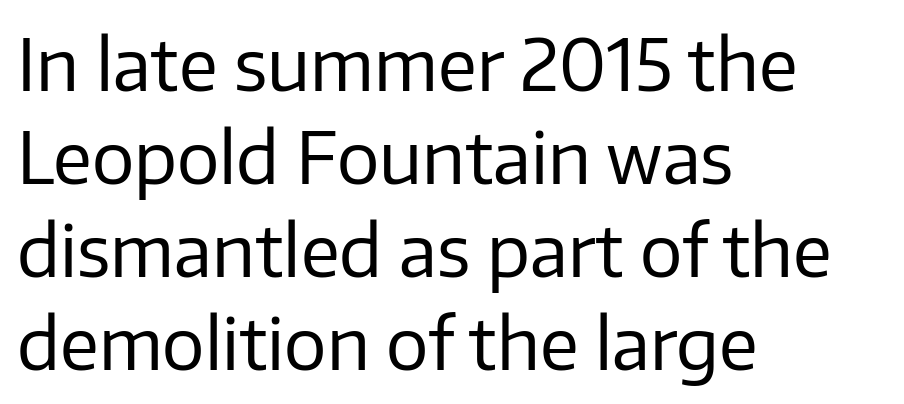
{"serif": "no", "italic": "no", "bold": "no", "weight": "regular", "width": "normal", "stroke_contrast": "low", "x_height": "medium", "monospaced": "no", "underline": "no", "align": "left", "line_spacing": "normal", "line_spacing_ratio": 1.31, "letter_spacing": "normal", "letter_spacing_em": 0.0, "glyph_px": 71}
